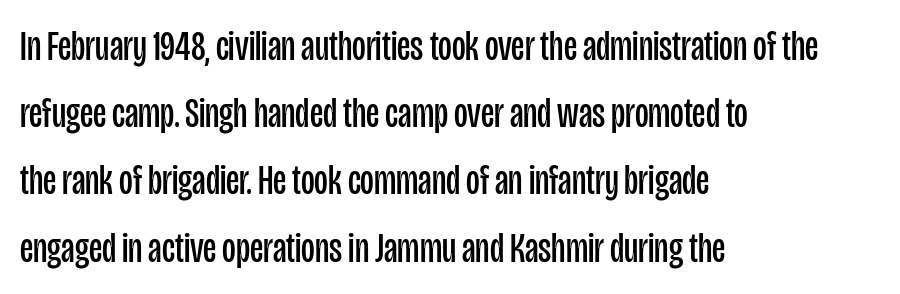
Q: Is the text bold? A: No.
Q: Is the text italic (slanted)? A: No, it is upright.
Q: Is the typeface a serif or a sans-serif typeface? A: Sans-serif.
Q: Is the text underlined? A: No.
Q: How is the paragraph aligned? A: Left-aligned.
Q: Is the spacing between letters normal or unusually wide? A: Normal.
Q: Is the spacing between lines tight, normal or loose? A: Normal.
Q: Width (condensed, normal, or wide)? A: Condensed.
Q: Stroke contrast? A: Low.
Q: x-height? A: Large.
Q: Monospaced? A: No.
